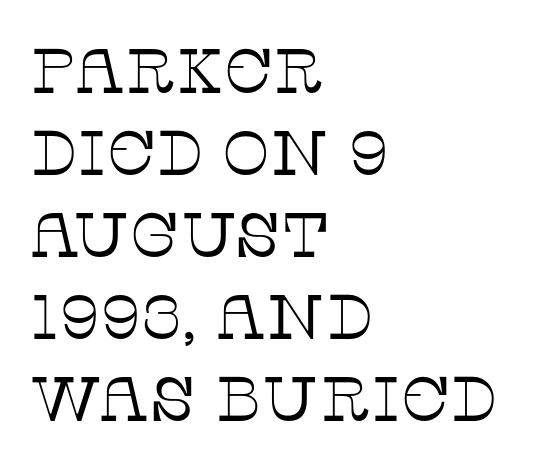
Do the characters align in a grid? No, the font is proportional. Which margin do the lines hug? The left one — the right edge is uneven. Characters remain perfectly vertical along every line. Type without underlining. Quick note: interline space is typical.
